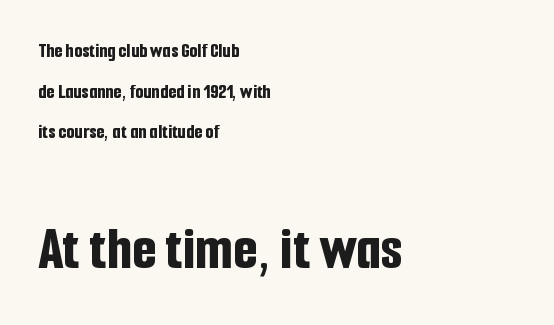
Q: Is the text bold? A: Yes.
Q: Is the text italic (slanted)? A: No, it is upright.
Q: Is the typeface a serif or a sans-serif typeface? A: Sans-serif.
Q: Is the text underlined? A: No.
Q: How is the paragraph aligned? A: Left-aligned.
Q: Is the spacing between letters normal or unusually wide? A: Normal.
Q: Is the spacing between lines tight, normal or loose? A: Loose.
Q: Which block of text is set in a larger size, the first (top) or the second (bottom)? A: The second (bottom) one.
Q: Width (condensed, normal, or wide)? A: Condensed.
Q: Stroke contrast? A: Low.
Q: x-height? A: Medium.
Q: Monospaced? A: No.
